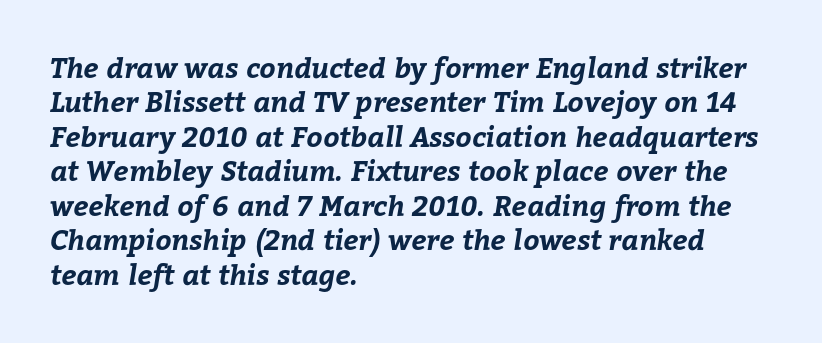
{"bold": "yes", "weight": "bold", "width": "normal", "stroke_contrast": "low", "x_height": "medium", "monospaced": "no", "underline": "no", "align": "left", "line_spacing_ratio": 1.23, "letter_spacing": "normal", "letter_spacing_em": 0.0, "glyph_px": 28}
